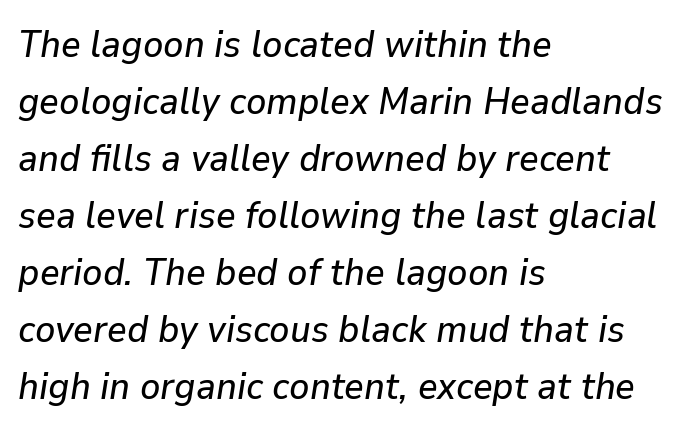
{"italic": "yes", "lean": "right", "slant_degrees": 9, "width": "normal", "stroke_contrast": "low", "x_height": "medium", "monospaced": "no", "underline": "no", "align": "left", "line_spacing": "normal", "line_spacing_ratio": 1.5, "letter_spacing": "normal", "letter_spacing_em": 0.0, "glyph_px": 38}
